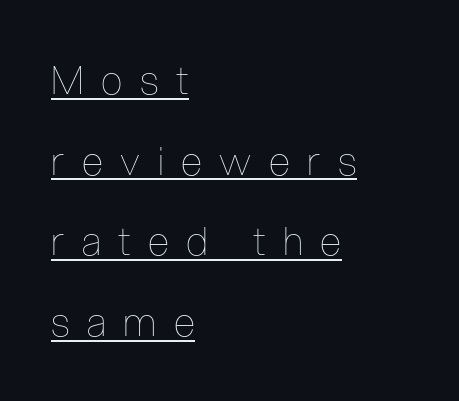
Q: Is the text bold? A: No.
Q: Is the text italic (slanted)? A: No, it is upright.
Q: Is the text underlined? A: Yes.
Q: How is the paragraph aligned? A: Left-aligned.
Q: Is the spacing between letters normal or unusually wide? A: Unusually wide.
Q: Is the spacing between lines tight, normal or loose? A: Loose.
Q: Width (condensed, normal, or wide)? A: Condensed.
Q: Stroke contrast? A: Low.
Q: x-height? A: Medium.
Q: Monospaced? A: No.
